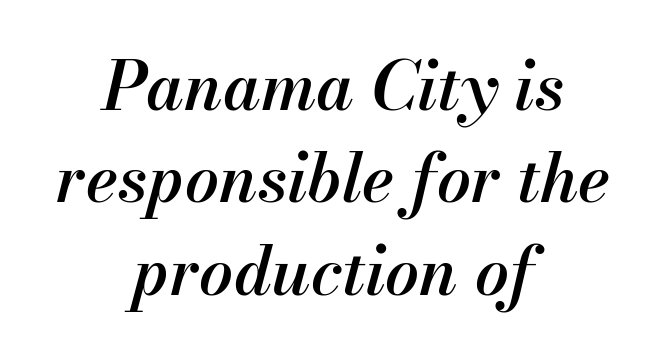
Students, note that the glyphs here touch the page at normal intervals. Normally led — the rows are evenly, conventionally spaced. Tall strokes in this sample are angled rather than plumb. The zone under the glyphs is completely vacant. The glyphs have the mass of a demibold cut, below bold. Each letter keeps its own natural width here, so spacing adapts to shape.
